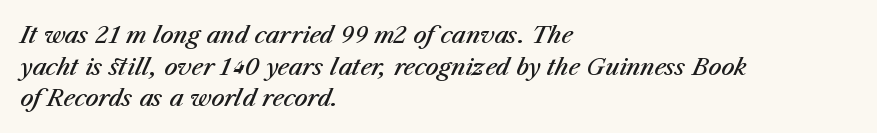
The image shows 23 px text type, italic (leaning right); set left-aligned, normal line spacing (1.37x), normal letter spacing, not underlined.
